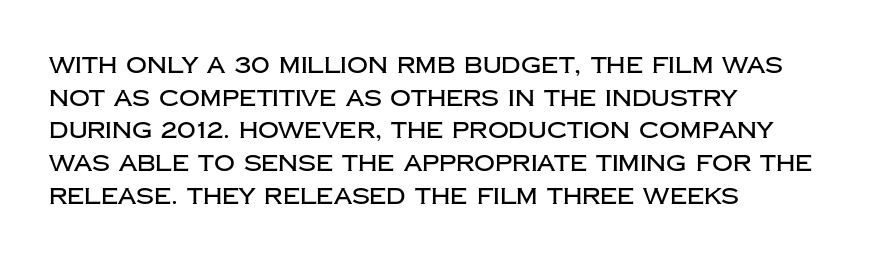
The image shows 23 px text type, upright; set left-aligned, normal line spacing (1.42x), normal letter spacing, not underlined.
